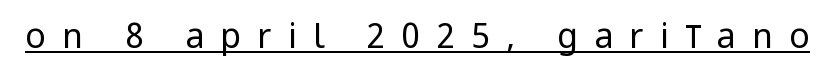
{"serif": "no", "italic": "no", "bold": "no", "weight": "regular", "width": "condensed", "stroke_contrast": "low", "x_height": "large", "monospaced": "no", "underline": "yes", "letter_spacing": "wide", "letter_spacing_em": 0.48, "glyph_px": 34}
